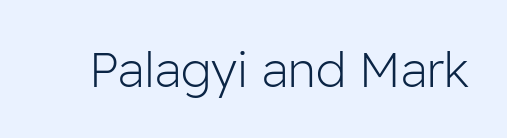
The image shows 49 px light sans-serif type, upright; set normal letter spacing, not underlined; low stroke contrast and a medium x-height.
